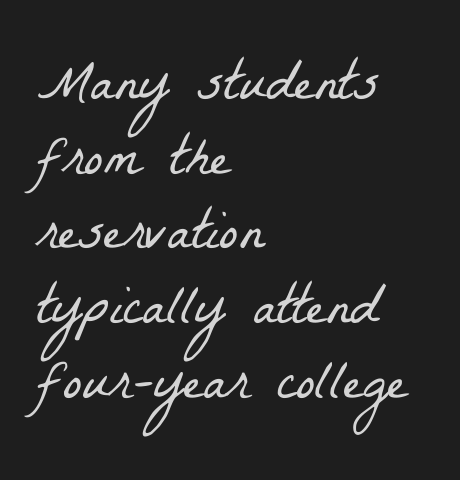
The image shows 57 px light, condensed serif type; set left-aligned, normal line spacing (1.31x), normal letter spacing, not underlined; low stroke contrast and a medium x-height.
